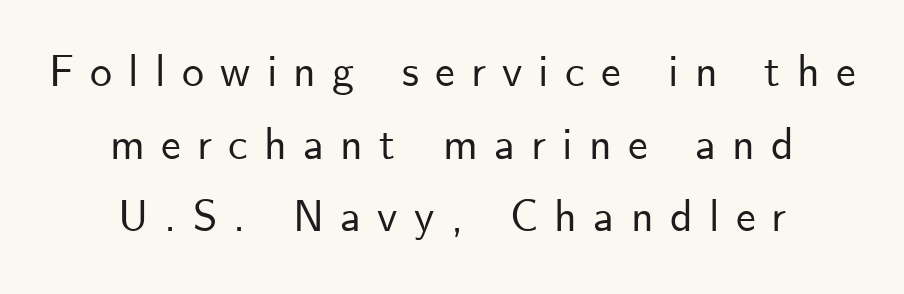
The image shows 44 px sans-serif type, upright; set centered, normal line spacing (1.65x), unusually wide letter spacing (+0.37 em), not underlined; low stroke contrast and a small x-height.
